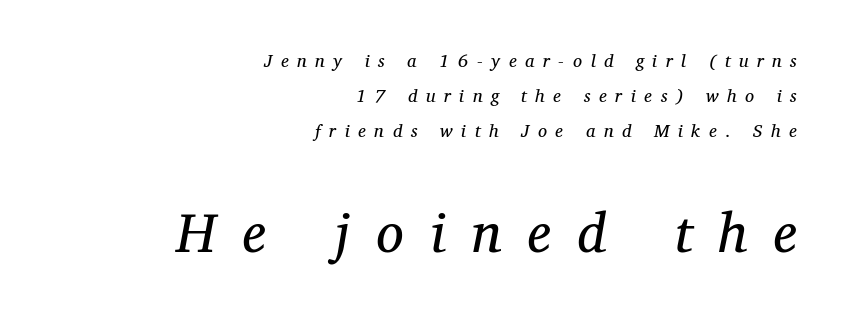
Look at the bottom of the vertical strokes: they flare into serifs here. The text carries the slant typical of an italic or oblique font. The following chunk of copy outweighs the initial chunk in type size. Loosely led — the rows are spread out. The zone under the glyphs is completely vacant. Think of a printed novel: that variable character pitch is what you see here.
